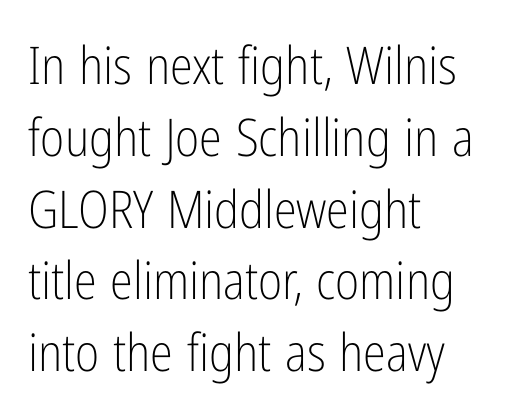
{"serif": "no", "italic": "no", "bold": "no", "weight": "light", "width": "condensed", "stroke_contrast": "low", "x_height": "medium", "monospaced": "no", "underline": "no", "align": "left", "line_spacing": "normal", "line_spacing_ratio": 1.38, "letter_spacing": "normal", "letter_spacing_em": 0.0, "glyph_px": 52}
